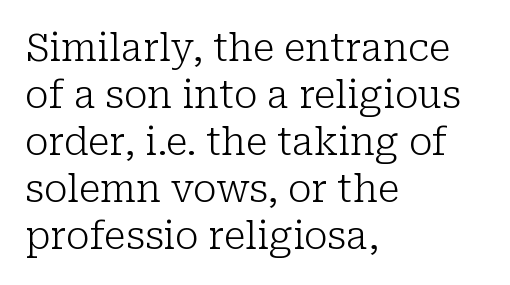
Q: Is the text bold? A: No.
Q: Is the text italic (slanted)? A: No, it is upright.
Q: Is the typeface a serif or a sans-serif typeface? A: Serif.
Q: Is the text underlined? A: No.
Q: How is the paragraph aligned? A: Left-aligned.
Q: Is the spacing between letters normal or unusually wide? A: Normal.
Q: Width (condensed, normal, or wide)? A: Normal.
Q: Stroke contrast? A: Low.
Q: x-height? A: Medium.
Q: Monospaced? A: No.
